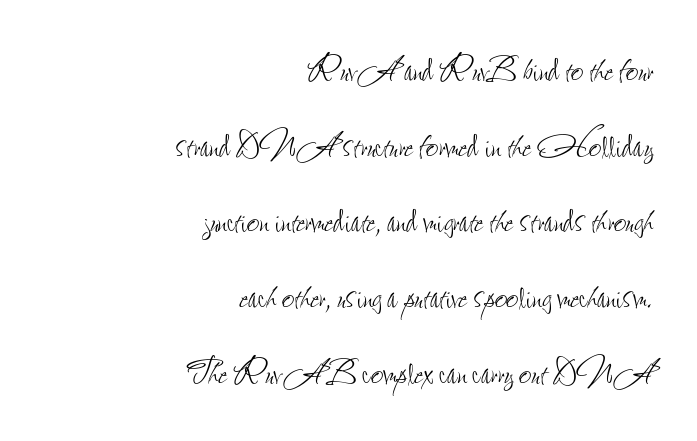
{"bold": "no", "weight": "thin", "width": "condensed", "stroke_contrast": "low", "x_height": "small", "monospaced": "no", "underline": "no", "align": "right", "line_spacing_ratio": 1.72, "letter_spacing": "normal", "letter_spacing_em": 0.0, "glyph_px": 44}
